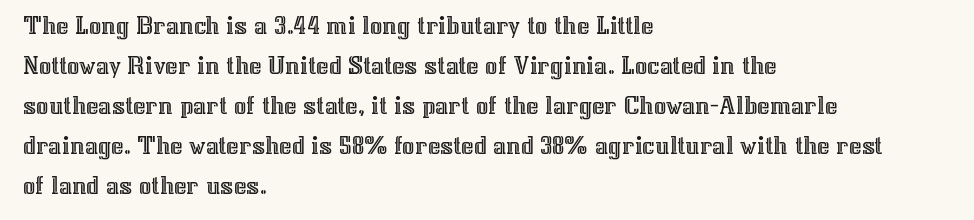
The image shows 27 px text type, upright; set left-aligned, normal line spacing (1.48x), normal letter spacing, not underlined.
